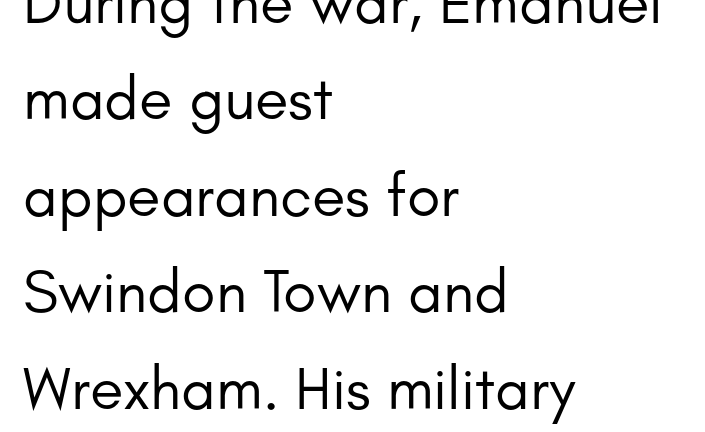
The image shows 61 px regular-weight sans-serif type, upright; set left-aligned, normal line spacing (1.58x), normal letter spacing, not underlined; low stroke contrast and a small x-height.
